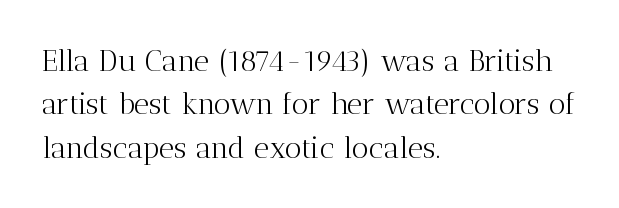
The image shows 30 px light serif type, upright; set left-aligned, normal line spacing (1.45x), normal letter spacing, not underlined; medium stroke contrast and a medium x-height.
